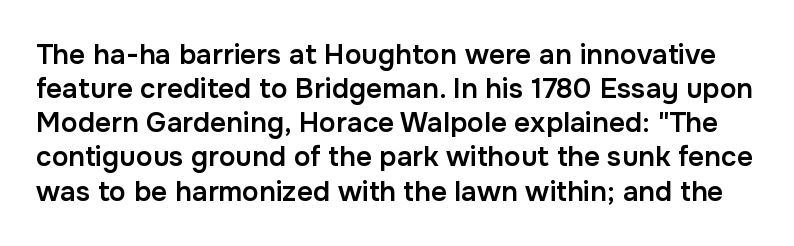
Decoration check: the copy has no underline. On the weight axis this lands at semibold, roughly 600. A typesetter would call this proportional, since set widths differ per character. Does the lettering tilt? It doesn't — this is upright. The text was rendered using a sans face with plain stroke endings.
